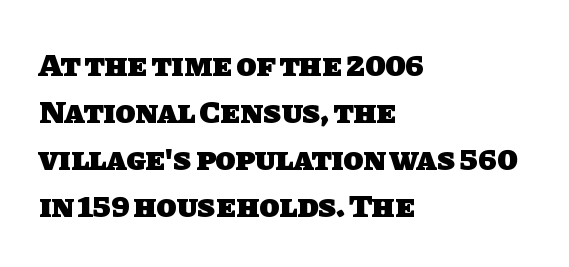
Typesetter's note: full bold, strokes at maximum text heaviness. Nobody touched the tracking dial on this one. Short and long lines alike share a common starting point at left. Notice how descenders clear the ascenders below comfortably — that's standard leading. Look at the bottom of the vertical strokes: they stop flat, with no serifs.
